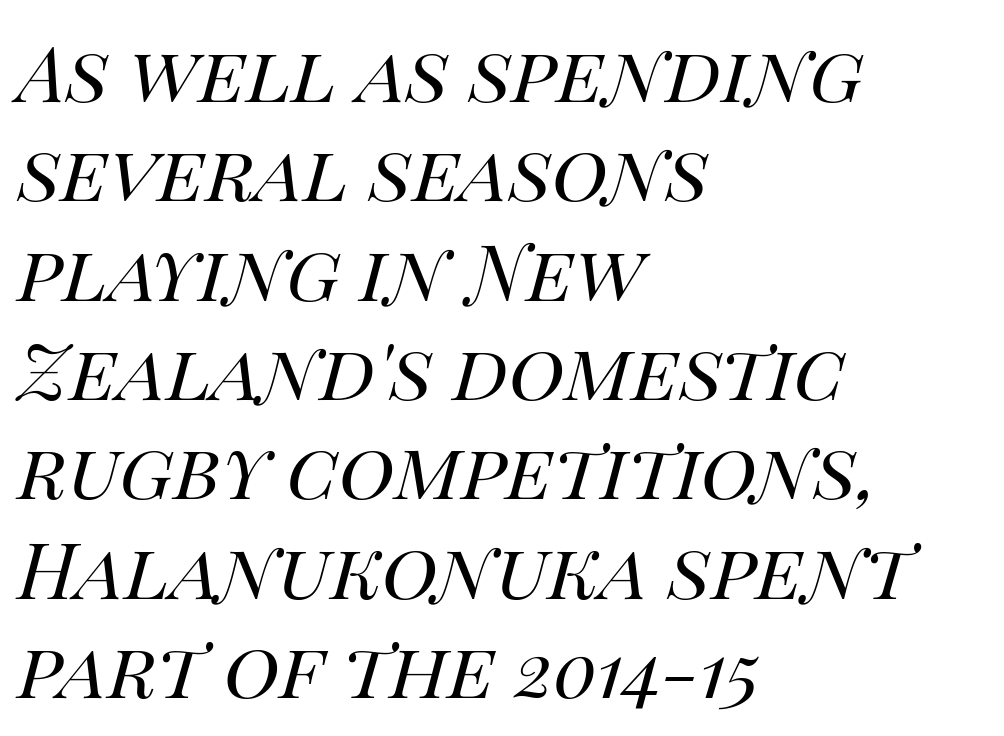
{"italic": "yes", "lean": "right", "slant_degrees": 14, "bold": "no", "weight": "regular", "width": "normal", "stroke_contrast": "high", "x_height": "large", "monospaced": "no", "underline": "no", "align": "left", "line_spacing": "normal", "line_spacing_ratio": 1.29, "letter_spacing": "normal", "letter_spacing_em": 0.0, "glyph_px": 77}
